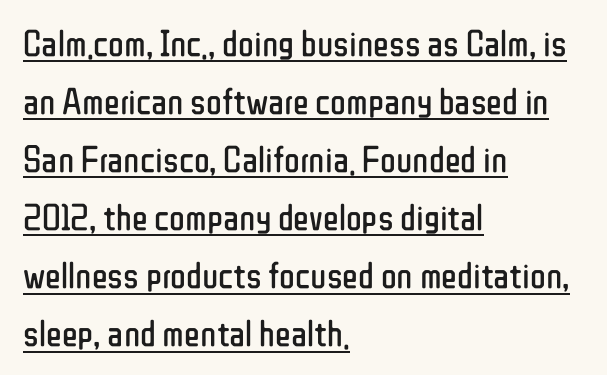
The image shows 37 px regular-weight, condensed sans-serif type, upright; set left-aligned, normal line spacing (1.57x), normal letter spacing, underlined; low stroke contrast and a medium x-height.
